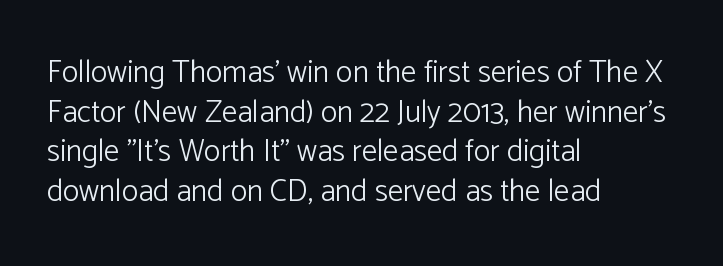
Unbolded letterforms with no extra heft. Each line starts at the same left margin while the right side varies. Line spacing here is normal. Stroke terminals: plain, sans-serif.
